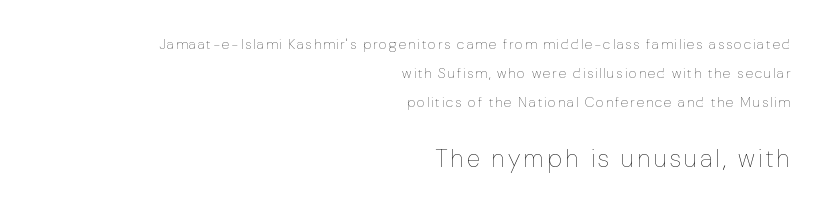
Caption: upper text group reduced, lower text group enlarged. Vertical stems look standard width or narrower in stroke. Reading down the block, your eye finds every line finishing at a fixed right position. Nobody drew a line under any word here.
